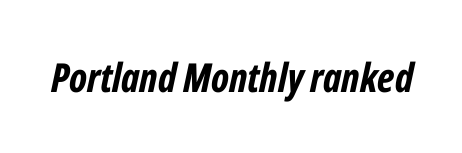
This sample uses an oblique cut, with every glyph tilted off the vertical. Stroke thickness is high; the sample reads as a true bold. Note the varied advance widths — an 'i' is clearly narrower than an 'm'. The face used here is rendered with its standard letterfit.
